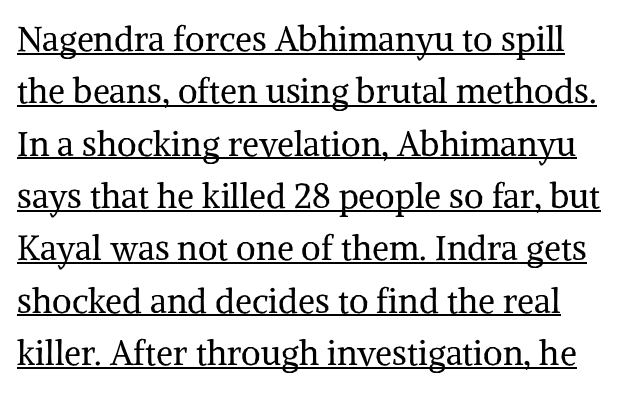
{"serif": "yes", "italic": "no", "bold": "no", "weight": "regular", "width": "normal", "stroke_contrast": "medium", "x_height": "medium", "monospaced": "no", "underline": "yes", "line_spacing": "normal", "line_spacing_ratio": 1.54, "letter_spacing": "normal", "letter_spacing_em": 0.0, "glyph_px": 34}
